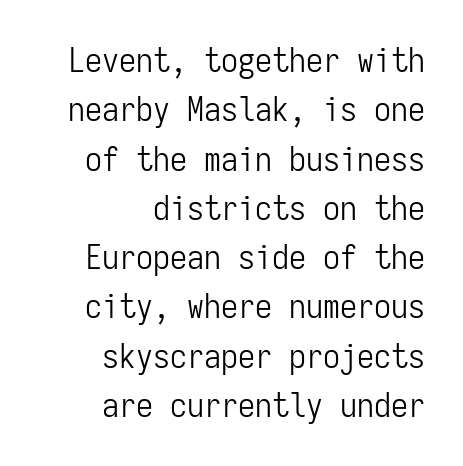
The image shows 34 px light, condensed sans-serif type, upright, monospaced; set right-aligned, normal line spacing (1.45x), normal letter spacing, not underlined; low stroke contrast and a medium x-height.
